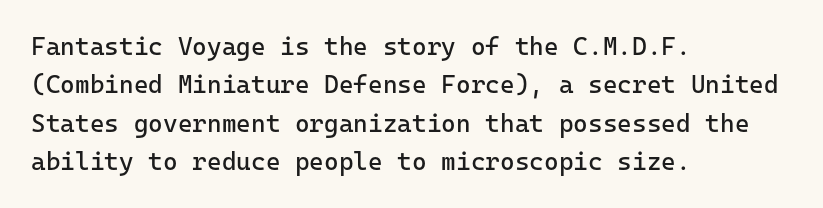
The image shows 25 px text type, upright; set left-aligned, normal line spacing (1.54x), normal letter spacing, not underlined.
